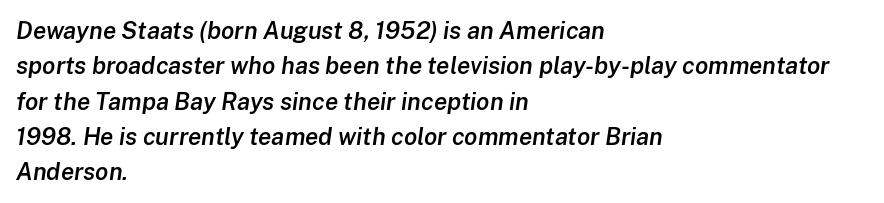
{"italic": "yes", "lean": "right", "slant_degrees": 8, "bold": "semi", "underline": "no", "align": "left", "line_spacing": "normal", "line_spacing_ratio": 1.47, "letter_spacing": "normal", "letter_spacing_em": 0.0, "glyph_px": 24}
